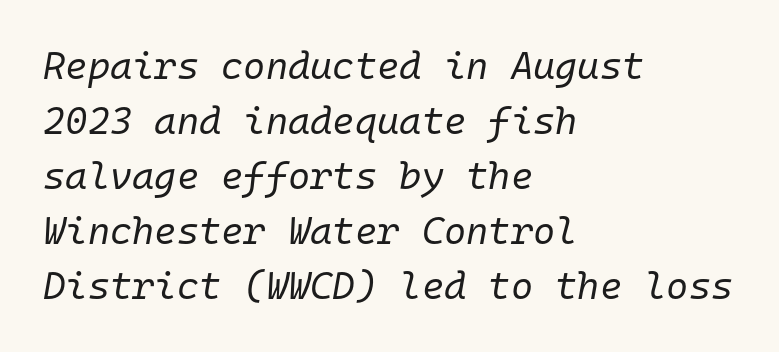
{"italic": "yes", "lean": "right", "slant_degrees": 10, "bold": "no", "weight": "regular", "width": "normal", "stroke_contrast": "low", "x_height": "medium", "monospaced": "yes", "underline": "no", "align": "left", "line_spacing": "normal", "line_spacing_ratio": 1.45, "letter_spacing": "normal", "letter_spacing_em": 0.0, "glyph_px": 38}
